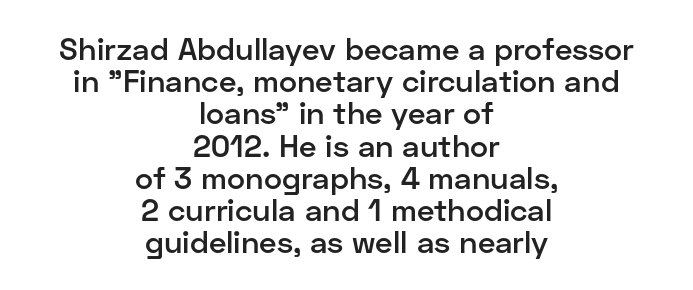
The image shows 31 px semibold sans-serif type, upright; set centered, tight line spacing (1.04x), normal letter spacing, not underlined; low stroke contrast and a medium x-height.
